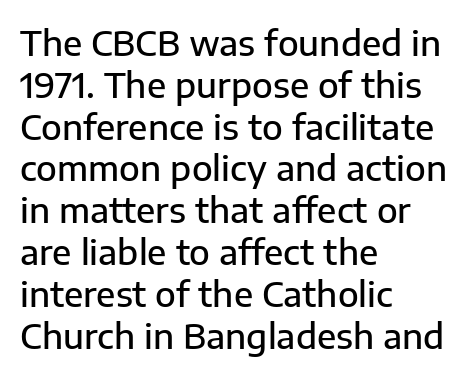
Each letter keeps its own natural width here, so spacing adapts to shape. The typesetting leans somewhat heavy: a semibold. You can tell from the bare stems that sans-serif type was used. Teacher's note: observe the even left margin — that is flush-left alignment. The space beneath each line is pristine and unruled. The type sits square on the baseline with zero lean.
